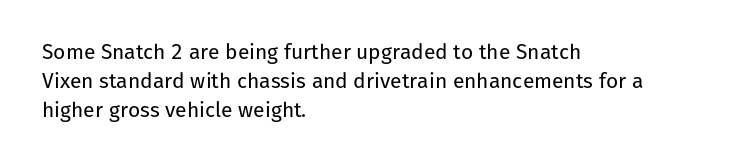
The image shows 21 px text type, upright; set left-aligned, normal line spacing (1.38x), normal letter spacing, not underlined.
